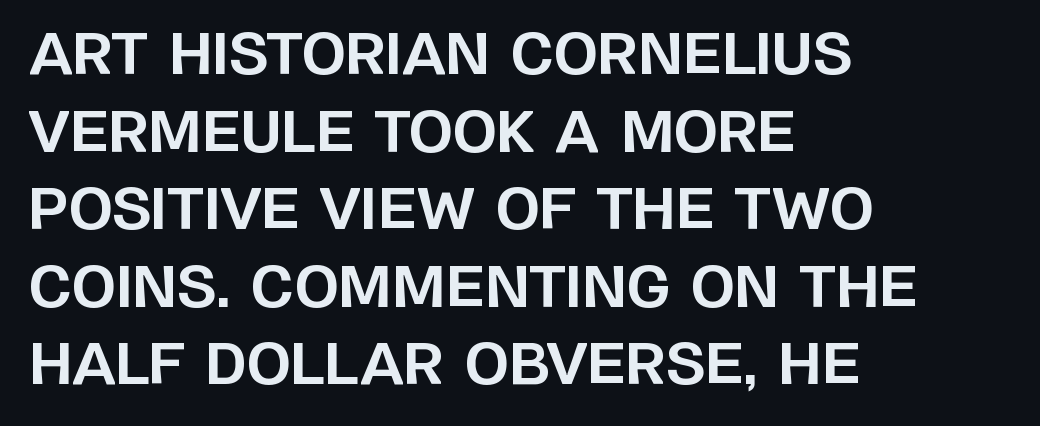
The image shows 57 px bold sans-serif type, upright; set left-aligned, normal line spacing (1.36x), normal letter spacing, not underlined; low stroke contrast and a large x-height.
